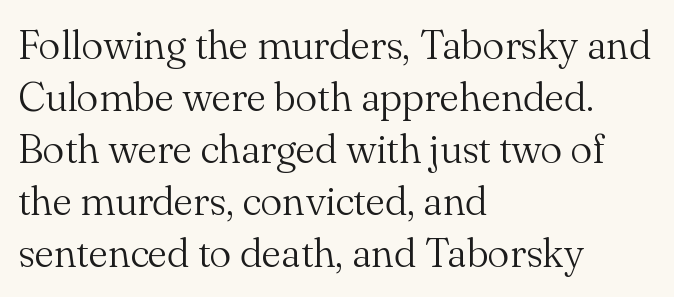
The letterforms sit shoulder to shoulder at normal distance. This is not heavy type; no bold has been used. Horizontally, the lines are justified to the leading edge only. Quick note: interline space is typical.
